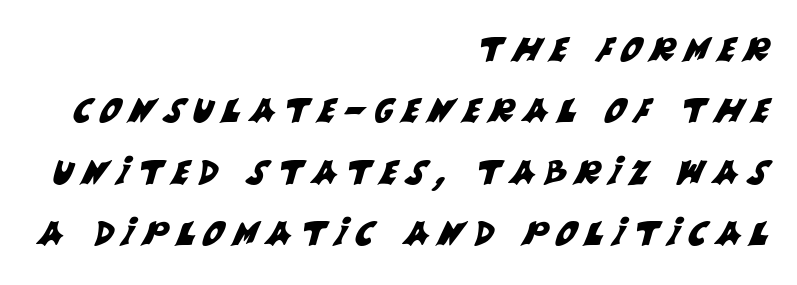
{"serif": "no", "width": "normal", "stroke_contrast": "medium", "x_height": "large", "monospaced": "no", "underline": "no", "align": "right", "line_spacing_ratio": 1.86, "letter_spacing": "wide", "letter_spacing_em": 0.27, "glyph_px": 33}
